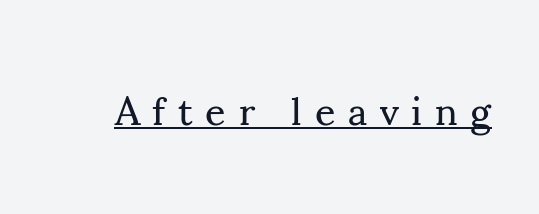
{"serif": "yes", "italic": "no", "bold": "no", "weight": "regular", "width": "normal", "stroke_contrast": "medium", "x_height": "small", "monospaced": "no", "underline": "yes", "letter_spacing": "wide", "letter_spacing_em": 0.32, "glyph_px": 40}
